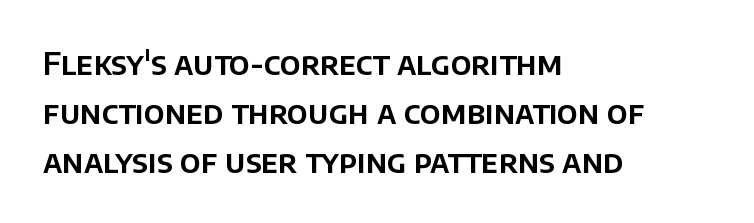
Is this a sans? Yes — the strokes have no serifs. Words appear dense and cohesive because spacing is normal. When letters stand straight like this, we call the style roman or upright. Normally led — the rows are evenly, conventionally spaced. Left-aligned paragraph, ragged on the right. The rendering uses natural spacing where letterforms have individual widths.
